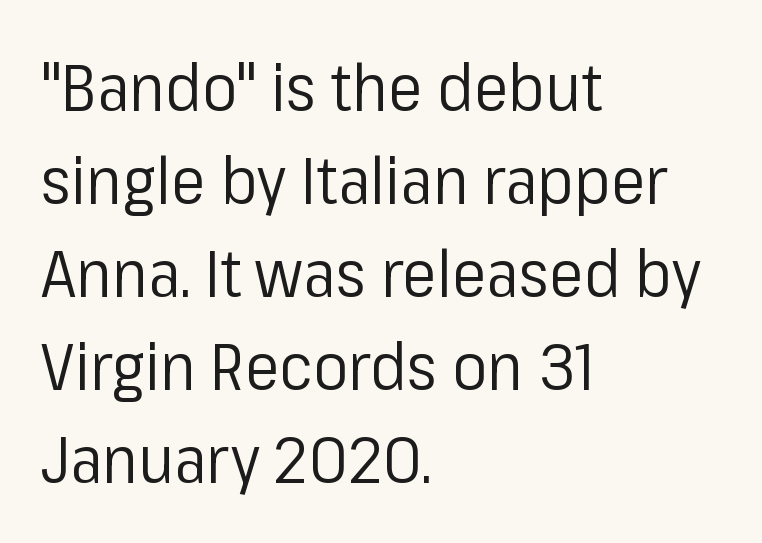
The image shows 65 px regular-weight sans-serif type, upright; set left-aligned, normal line spacing (1.43x), normal letter spacing, not underlined; low stroke contrast and a medium x-height.
